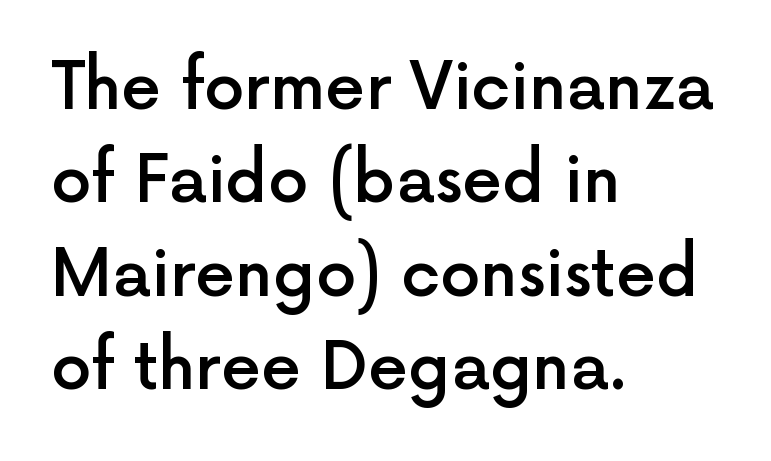
Note: no serifs on the glyphs. Compared with a centered layout, this one pins lines to the left instead. Firm but not heavy-handed strokes: this text is semibold. Normally led — the rows are evenly, conventionally spaced. Varying glyph widths throughout — classic text-font behaviour. The words here are not underlined.
